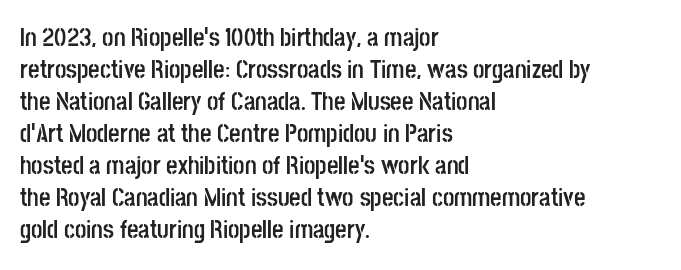
The image shows 25 px bold type, upright; set left-aligned, normal line spacing (1.28x), normal letter spacing, not underlined.
